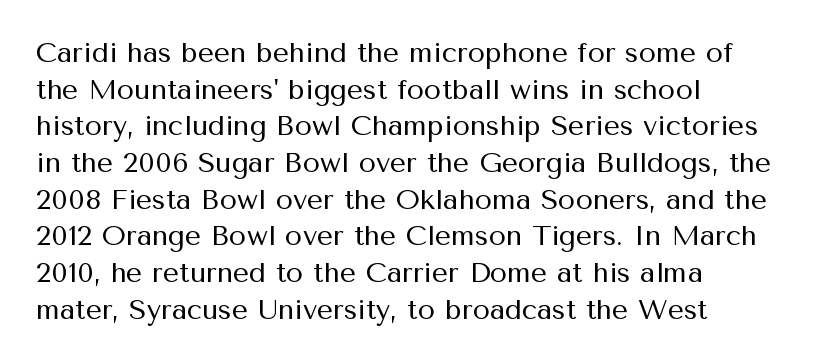
{"serif": "no", "italic": "no", "bold": "no", "weight": "regular", "width": "normal", "stroke_contrast": "medium", "x_height": "medium", "monospaced": "no", "underline": "no", "align": "left", "line_spacing": "normal", "line_spacing_ratio": 1.31, "letter_spacing": "normal", "letter_spacing_em": 0.0, "glyph_px": 28}
